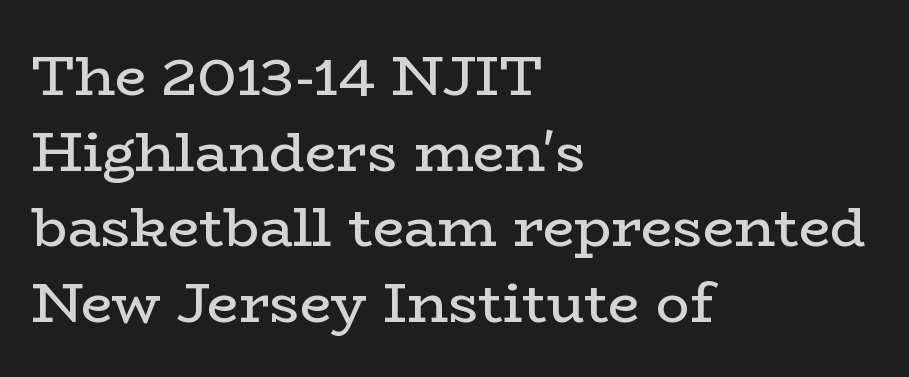
Typographically, this falls in the serif category. The letters advance in unequal steps, a hallmark of proportional type. A clean baseline with only descenders dipping below it. Students, observe: this is what conventionally led text looks like. All the whitespace from short lines collects on the right.
